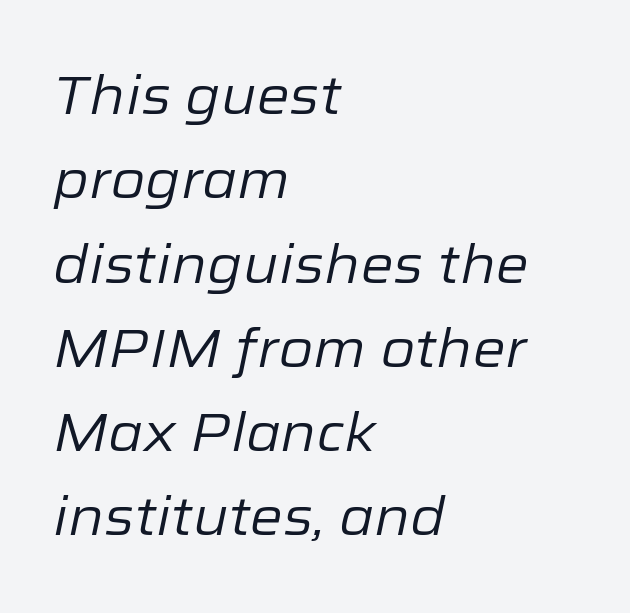
Q: Is the text bold? A: No.
Q: Is the text italic (slanted)? A: Yes, it leans right by about 12 degrees.
Q: Is the text underlined? A: No.
Q: How is the paragraph aligned? A: Left-aligned.
Q: Is the spacing between letters normal or unusually wide? A: Normal.
Q: Is the spacing between lines tight, normal or loose? A: Normal.
Q: Width (condensed, normal, or wide)? A: Normal.
Q: Stroke contrast? A: Low.
Q: x-height? A: Medium.
Q: Monospaced? A: No.
